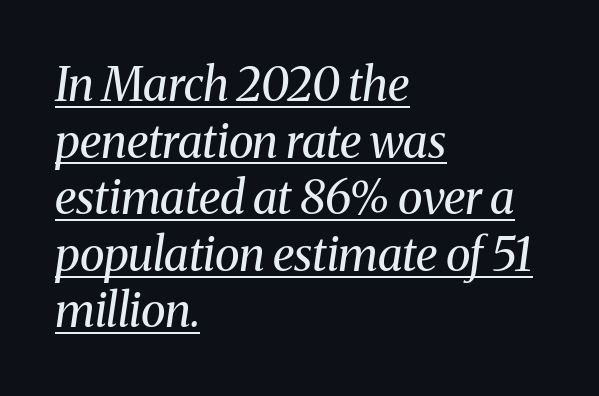
{"serif": "yes", "italic": "yes", "lean": "right", "slant_degrees": 8, "bold": "no", "weight": "regular", "width": "normal", "stroke_contrast": "medium", "x_height": "medium", "monospaced": "no", "underline": "yes", "align": "left", "line_spacing_ratio": 1.23, "letter_spacing": "normal", "letter_spacing_em": 0.0, "glyph_px": 46}
